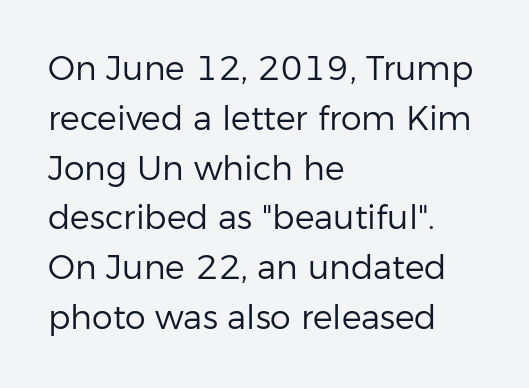
The image shows 33 px regular-weight sans-serif type, upright; set left-aligned, normal line spacing (1.51x), normal letter spacing, not underlined; low stroke contrast and a medium x-height.
